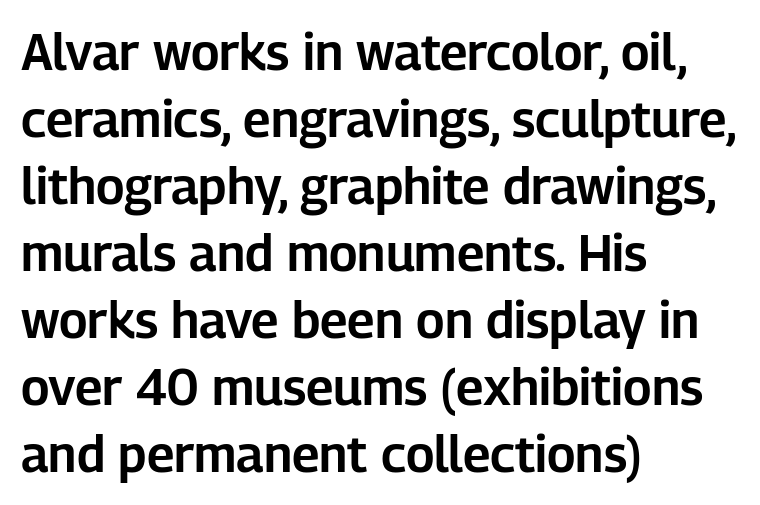
This sample keeps an unexceptional amount of space between lines. Every character sits straight up, as roman type does. Observe the absence of serifs on each vertical stroke in this sample. If you drew a ruler down the left edge, every line would touch it. Each row of text sits above clean, open space. Character widths vary here, with narrow letters taking less room than wide ones.
